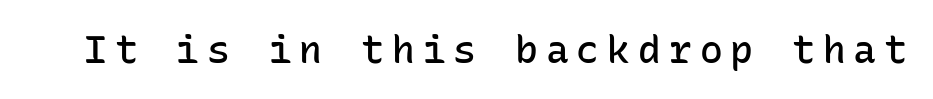
Q: Is the text bold? A: Semi-bold.
Q: Is the text italic (slanted)? A: No, it is upright.
Q: Is the typeface a serif or a sans-serif typeface? A: Sans-serif.
Q: Is the text underlined? A: No.
Q: Is the spacing between letters normal or unusually wide? A: Unusually wide.
Q: Width (condensed, normal, or wide)? A: Normal.
Q: Stroke contrast? A: Low.
Q: x-height? A: Medium.
Q: Monospaced? A: Yes.
